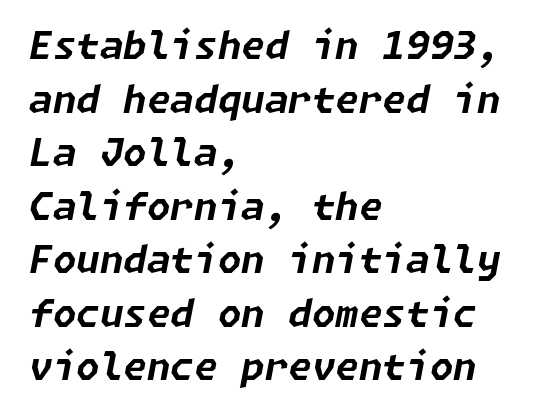
The line texture is even and compact thanks to regular tracking. Does the leading feel generous? No, just average. Line beginnings align vertically; line endings do not. Observe the lean: these are italic letterforms.
